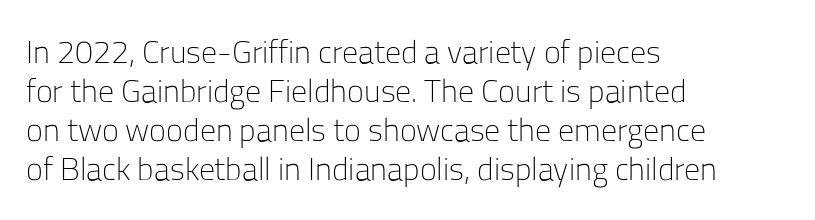
{"serif": "no", "italic": "no", "bold": "no", "weight": "light", "width": "normal", "stroke_contrast": "low", "x_height": "medium", "monospaced": "no", "underline": "no", "align": "left", "line_spacing_ratio": 1.22, "letter_spacing": "normal", "letter_spacing_em": 0.0, "glyph_px": 32}
